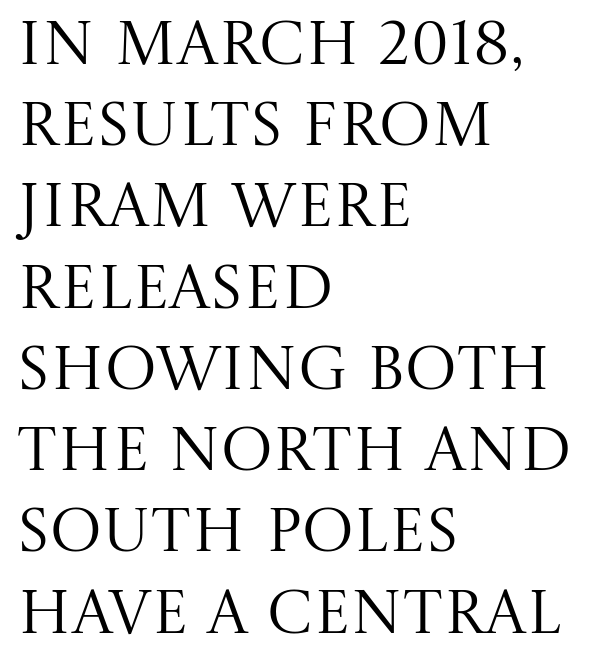
{"serif": "yes", "italic": "no", "bold": "no", "weight": "regular", "width": "normal", "stroke_contrast": "medium", "x_height": "large", "monospaced": "no", "underline": "no", "align": "left", "line_spacing": "normal", "line_spacing_ratio": 1.31, "letter_spacing": "normal", "letter_spacing_em": 0.0, "glyph_px": 62}
